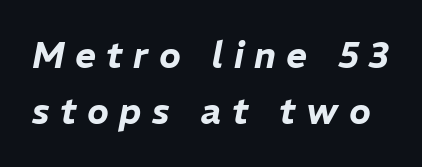
Descender tails drop into unmarked territory. This rendering widens character spacing well past its baseline value. You could not count columns in this text — the font is proportionally spaced. In terms of posture, this sample is oblique. Line spacing here is normal.
